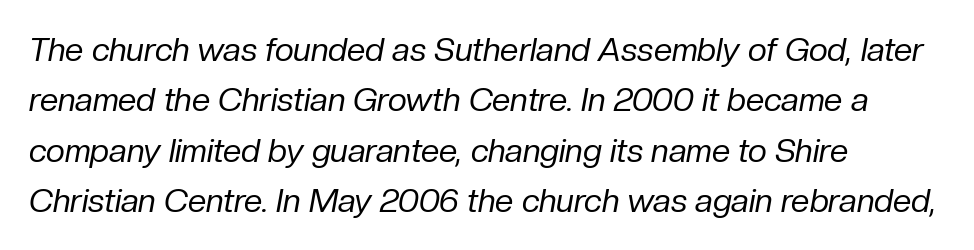
The image shows 33 px regular-weight type, italic (leaning right); set left-aligned, normal line spacing (1.53x), normal letter spacing, not underlined; low stroke contrast and a medium x-height.
